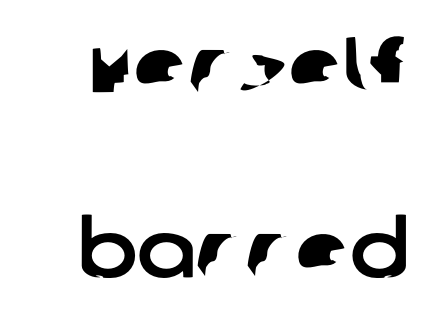
Q: Is the typeface a serif or a sans-serif typeface? A: Sans-serif.
Q: Is the text underlined? A: No.
Q: Is the spacing between letters normal or unusually wide? A: Normal.
Q: Is the spacing between lines tight, normal or loose? A: Loose.
Q: Width (condensed, normal, or wide)? A: Normal.
Q: Stroke contrast? A: Low.
Q: x-height? A: Large.
Q: Monospaced? A: No.
